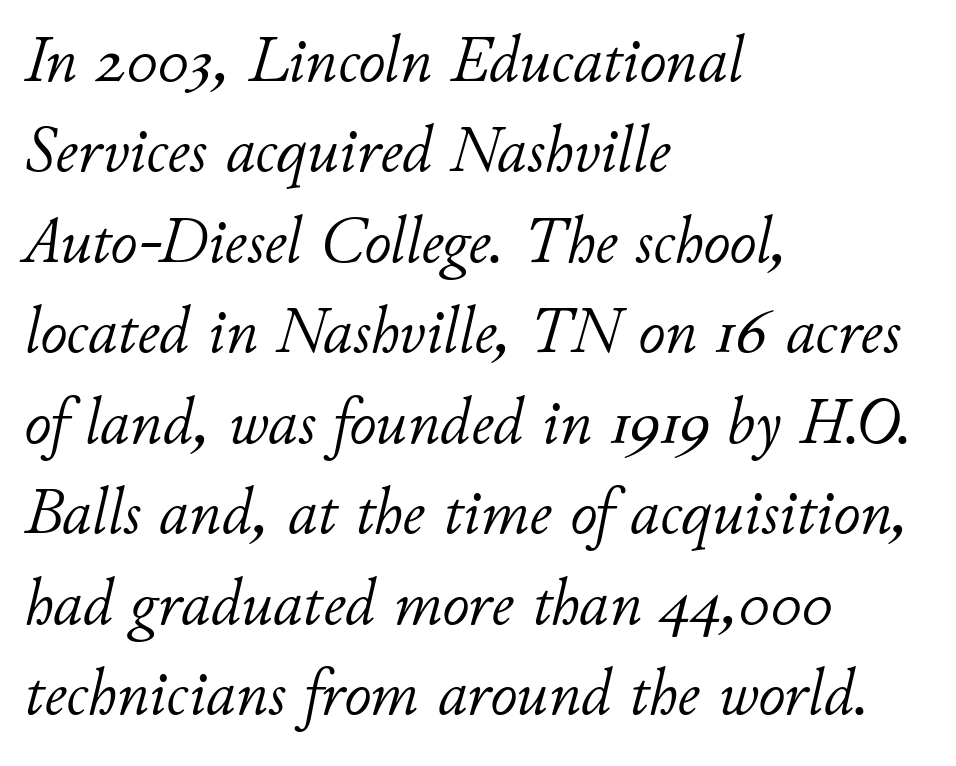
{"italic": "yes", "lean": "right", "slant_degrees": 11, "bold": "no", "weight": "light", "width": "normal", "stroke_contrast": "low", "x_height": "small", "monospaced": "no", "underline": "no", "align": "left", "line_spacing": "normal", "line_spacing_ratio": 1.37, "letter_spacing": "normal", "letter_spacing_em": 0.0, "glyph_px": 66}
